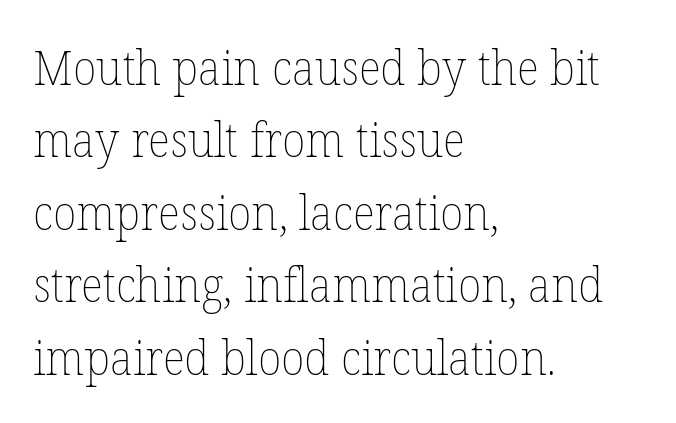
The face used here is proportionally spaced, like ordinary book or web type. The space beneath each line is pristine and unruled. Ink coverage per letter is moderate at most. Every stem runs plumb, perpendicular to the baseline. Characters follow at the spacing the type designer built in.
